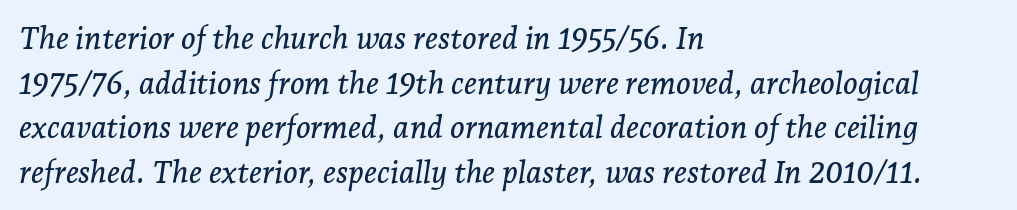
Teacher's note: observe the even left margin — that is flush-left alignment. Every character sits at an angle, as italics do. Quick note: underline off. Interline gaps are of average width in this sample.
